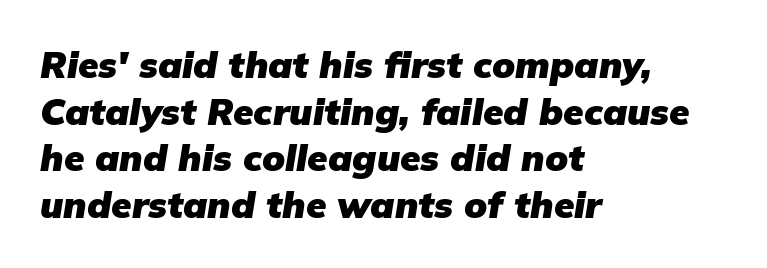
{"italic": "yes", "lean": "right", "slant_degrees": 9, "bold": "yes", "weight": "heavy", "width": "normal", "stroke_contrast": "low", "x_height": "medium", "monospaced": "no", "underline": "no", "align": "left", "line_spacing": "normal", "line_spacing_ratio": 1.26, "letter_spacing": "normal", "letter_spacing_em": 0.0, "glyph_px": 37}
